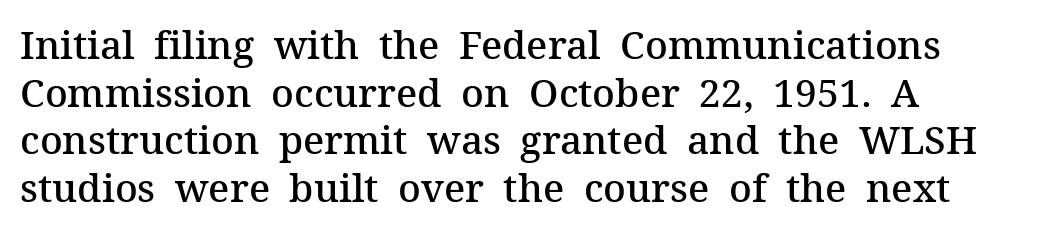
Q: Is the text bold? A: Semi-bold.
Q: Is the text italic (slanted)? A: No, it is upright.
Q: Is the typeface a serif or a sans-serif typeface? A: Serif.
Q: Is the text underlined? A: No.
Q: How is the paragraph aligned? A: Left-aligned.
Q: Is the spacing between letters normal or unusually wide? A: Normal.
Q: Width (condensed, normal, or wide)? A: Normal.
Q: Stroke contrast? A: Medium.
Q: x-height? A: Medium.
Q: Monospaced? A: No.
